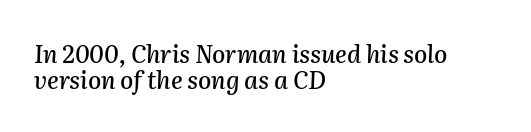
These lines stack with their left ends in a neat column. Leading: reduced. Slant detected: the letters are inclined. The gap between lines stays unmarked. There is no visible air inserted between adjacent glyphs.
